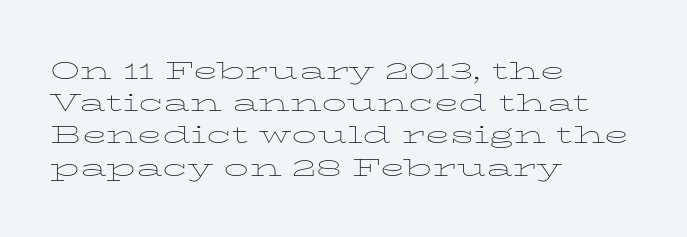
The image shows 25 px text type, upright; set left-aligned, normal line spacing (1.29x), normal letter spacing, not underlined.
